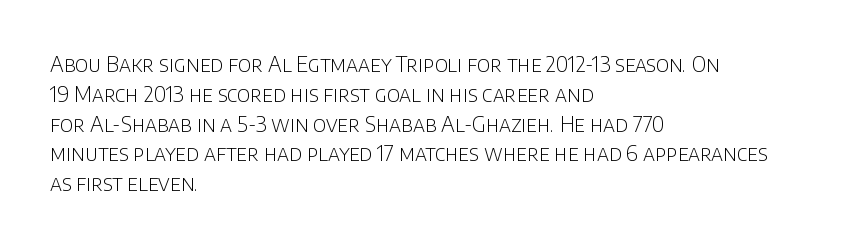
Q: Is the text bold? A: No.
Q: Is the text italic (slanted)? A: No, it is upright.
Q: Is the text underlined? A: No.
Q: How is the paragraph aligned? A: Left-aligned.
Q: Is the spacing between letters normal or unusually wide? A: Normal.
Q: Is the spacing between lines tight, normal or loose? A: Normal.
